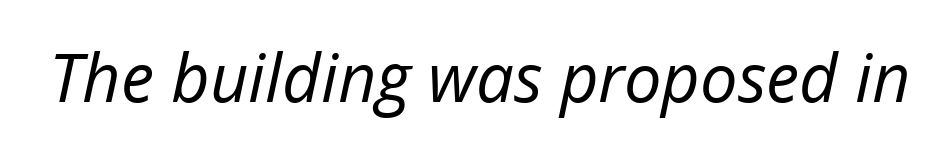
{"italic": "yes", "lean": "right", "slant_degrees": 12, "bold": "no", "weight": "regular", "width": "normal", "stroke_contrast": "low", "x_height": "medium", "monospaced": "no", "underline": "no", "letter_spacing": "normal", "letter_spacing_em": 0.0, "glyph_px": 67}
